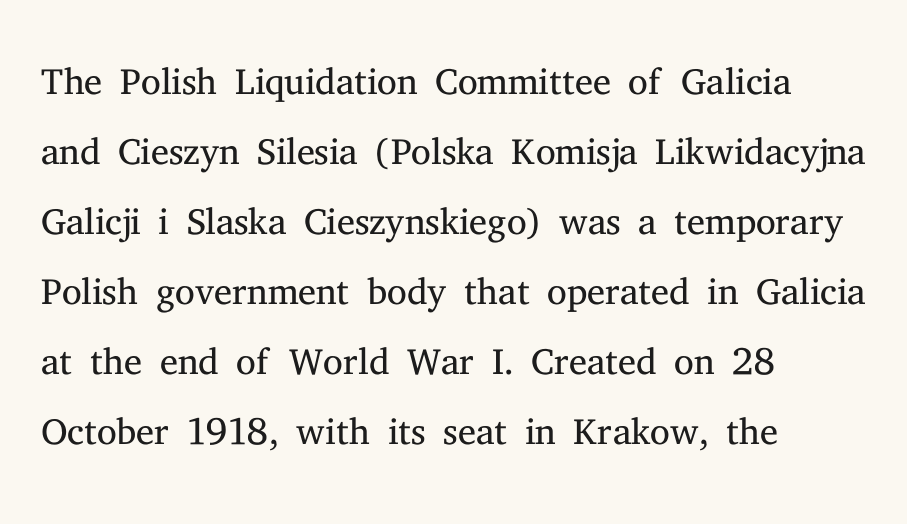
{"serif": "yes", "italic": "no", "bold": "no", "weight": "light", "width": "normal", "stroke_contrast": "medium", "x_height": "medium", "monospaced": "no", "underline": "no", "align": "left", "line_spacing": "normal", "line_spacing_ratio": 1.25, "letter_spacing": "normal", "letter_spacing_em": 0.0, "glyph_px": 56}
